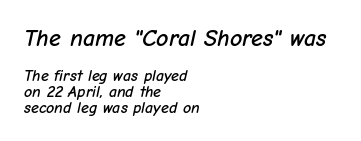
{"italic": "yes", "lean": "right", "slant_degrees": 12, "underline": "no", "align": "left", "line_spacing": "tight", "line_spacing_ratio": 0.97, "letter_spacing": "normal", "letter_spacing_em": 0.0, "larger_block": "first", "size_ratio": 1.5, "glyph_px": 24}
